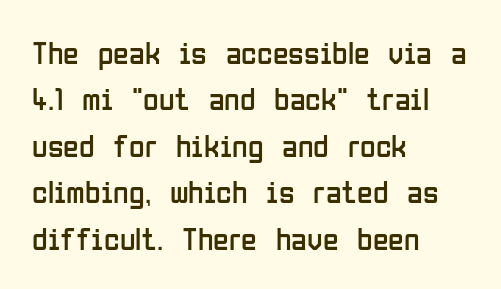
Q: Is the text bold? A: No.
Q: Is the text italic (slanted)? A: No, it is upright.
Q: Is the typeface a serif or a sans-serif typeface? A: Sans-serif.
Q: Is the text underlined? A: No.
Q: How is the paragraph aligned? A: Left-aligned.
Q: Is the spacing between letters normal or unusually wide? A: Normal.
Q: Is the spacing between lines tight, normal or loose? A: Normal.
Q: Width (condensed, normal, or wide)? A: Condensed.
Q: Stroke contrast? A: Low.
Q: x-height? A: Medium.
Q: Monospaced? A: No.
